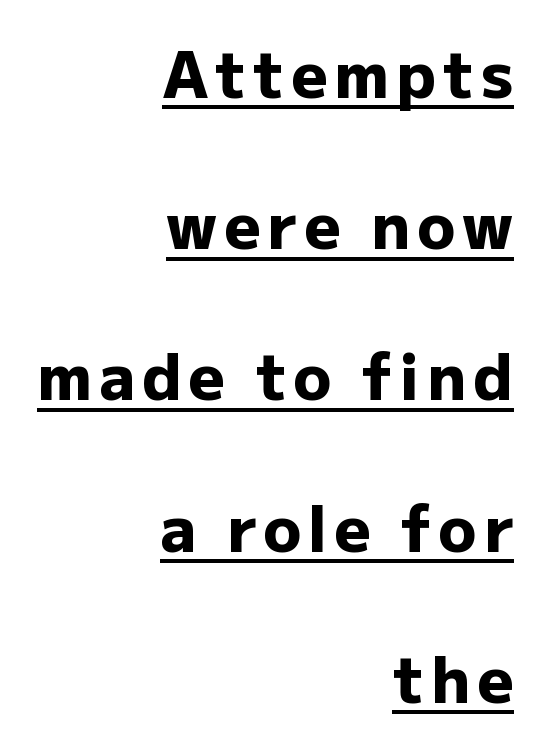
Q: Is the text bold? A: Yes.
Q: Is the text italic (slanted)? A: No, it is upright.
Q: Is the typeface a serif or a sans-serif typeface? A: Sans-serif.
Q: Is the text underlined? A: Yes.
Q: How is the paragraph aligned? A: Right-aligned.
Q: Is the spacing between lines tight, normal or loose? A: Loose.
Q: Width (condensed, normal, or wide)? A: Normal.
Q: Stroke contrast? A: Low.
Q: x-height? A: Medium.
Q: Monospaced? A: No.
